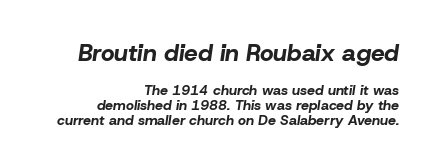
Q: Is the text bold? A: Yes.
Q: Is the text italic (slanted)? A: Yes, it leans right by about 8 degrees.
Q: Is the text underlined? A: No.
Q: How is the paragraph aligned? A: Right-aligned.
Q: Is the spacing between letters normal or unusually wide? A: Normal.
Q: Is the spacing between lines tight, normal or loose? A: Tight.
Q: Which block of text is set in a larger size, the first (top) or the second (bottom)? A: The first (top) one.
